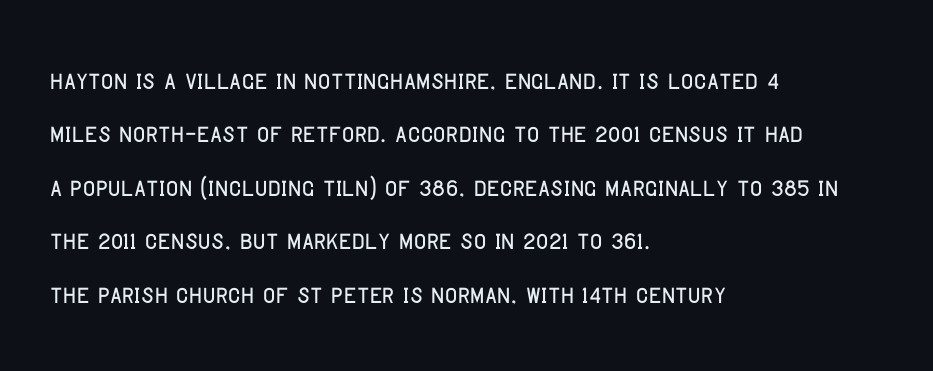
{"serif": "no", "italic": "no", "width": "condensed", "stroke_contrast": "low", "x_height": "large", "monospaced": "no", "underline": "no", "align": "left", "line_spacing": "normal", "line_spacing_ratio": 1.57, "letter_spacing": "normal", "letter_spacing_em": 0.0, "glyph_px": 34}
